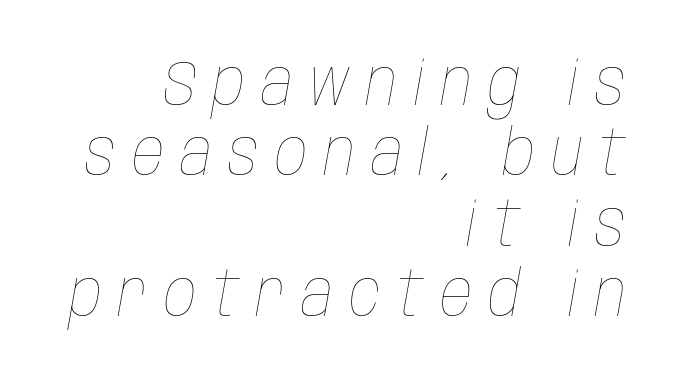
The typeface has the unassuming heft of standard copy or less. The text block is weighted toward the right margin, trailing off unevenly leftward. Substantial extra tracking has been applied to these lines. Posture: slanted. The baseline area is clear.
